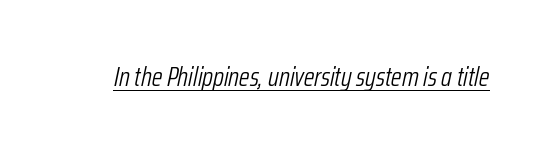
The image shows 27 px text type, italic (leaning right); set normal letter spacing, underlined.
